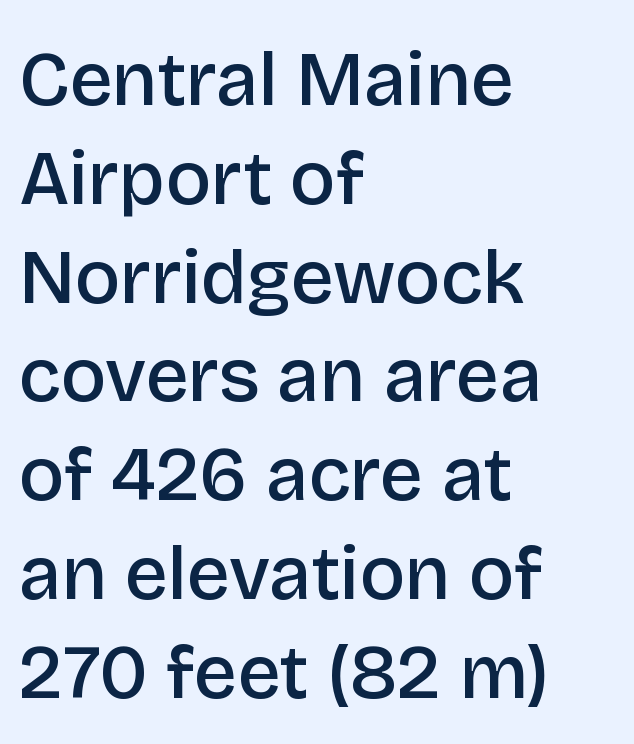
This is the regular roman posture of the typeface. The letterforms sit shoulder to shoulder at normal distance. The typesetting leans somewhat heavy: a semibold. All the whitespace from short lines collects on the right. One glance says typical: line gaps are just what's usual.
